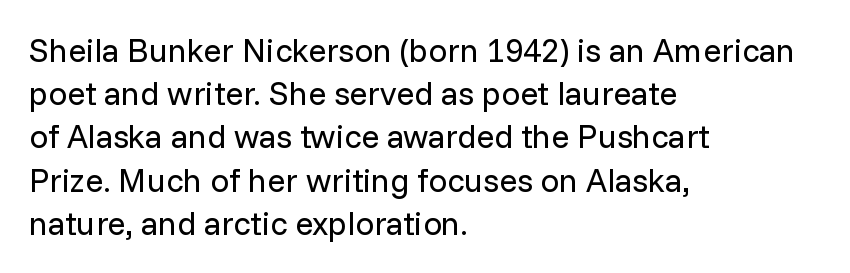
{"serif": "no", "italic": "no", "bold": "no", "weight": "regular", "width": "normal", "stroke_contrast": "low", "x_height": "medium", "monospaced": "no", "underline": "no", "align": "left", "line_spacing": "normal", "line_spacing_ratio": 1.31, "letter_spacing": "normal", "letter_spacing_em": 0.0, "glyph_px": 33}
